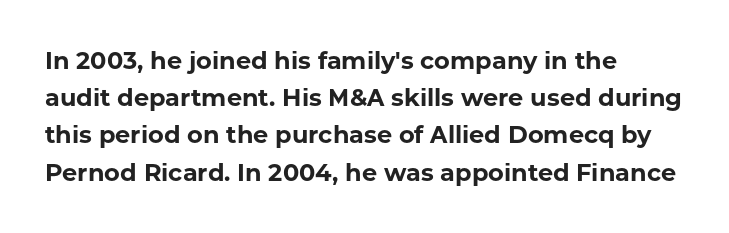
Q: Is the text bold? A: Yes.
Q: Is the text italic (slanted)? A: No, it is upright.
Q: Is the text underlined? A: No.
Q: How is the paragraph aligned? A: Left-aligned.
Q: Is the spacing between letters normal or unusually wide? A: Normal.
Q: Is the spacing between lines tight, normal or loose? A: Normal.
